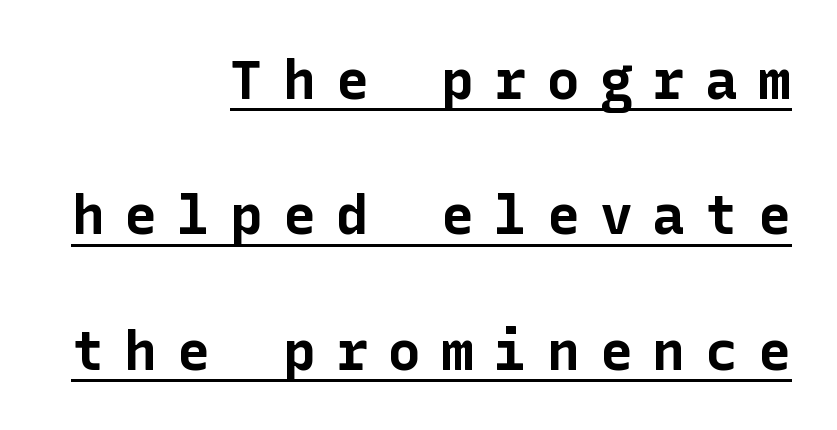
The image shows 55 px bold sans-serif type, upright; set right-aligned, loose line spacing (2.46x), unusually wide letter spacing (+0.36 em), underlined; low stroke contrast and a medium x-height.
